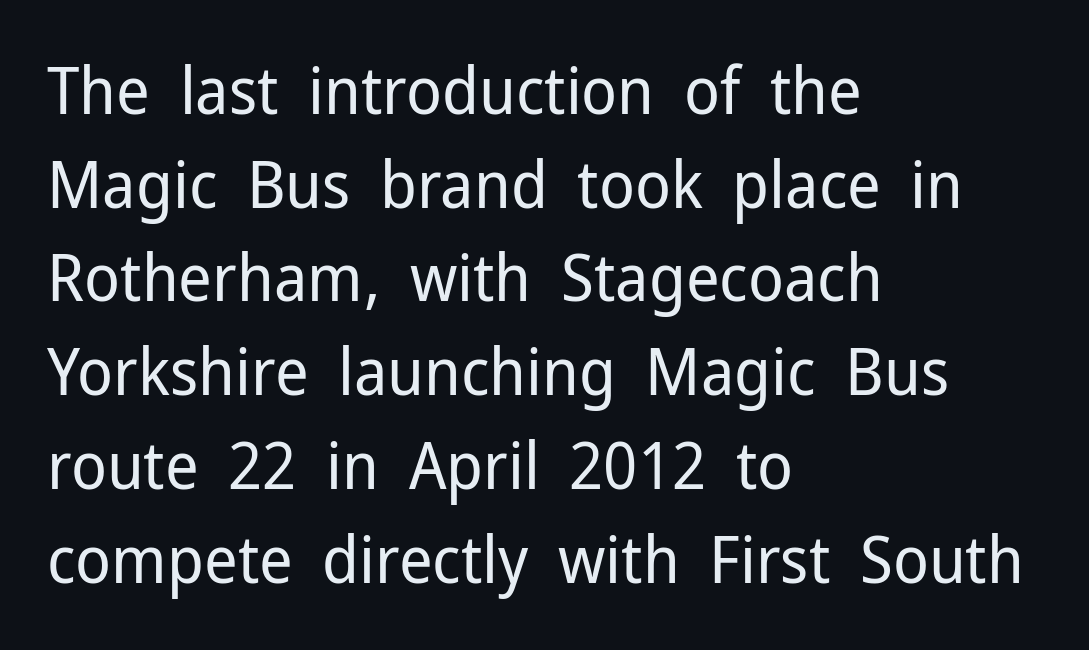
The line-height multiplier appears to be the usual default. This rendering leaves character spacing at its baseline value. Descenders are the only things crossing below the line. Classification — sans serif. Varying glyph widths throughout — classic text-font behaviour.
